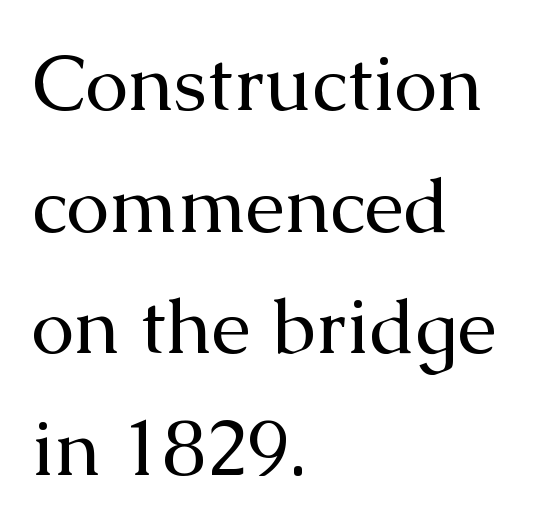
Posture: vertical. Notice how the passage keeps a crisp vertical edge on the left only. I'd call this a serif setting — the letters wear small feet. Vertical stems look standard width or narrower in stroke.
